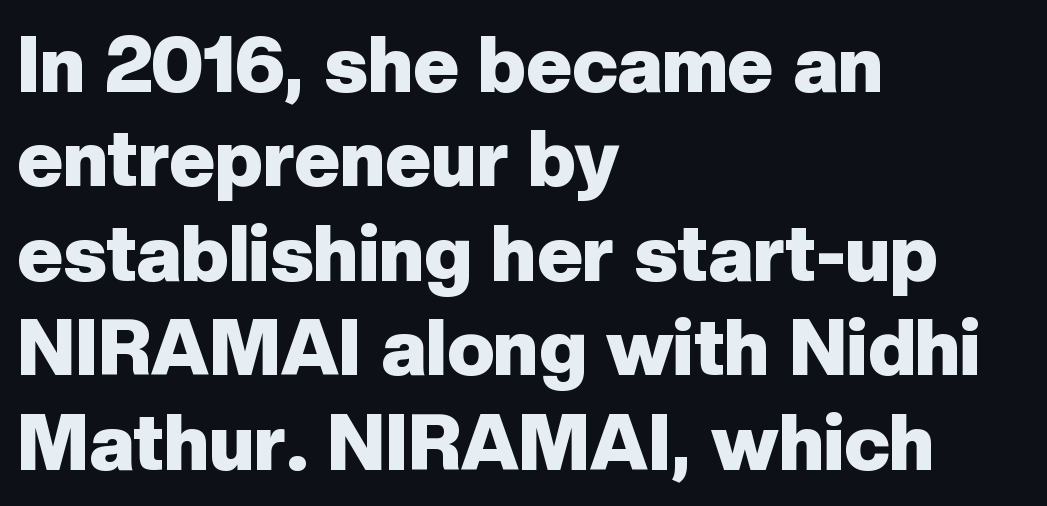
You could call the tracking neutral — neither tight nor loose. Serif or sans? Sans — the stroke terminals are bare. The letters advance in unequal steps, a hallmark of proportional type. The face used here has the dense, thick strokes of a bold.
